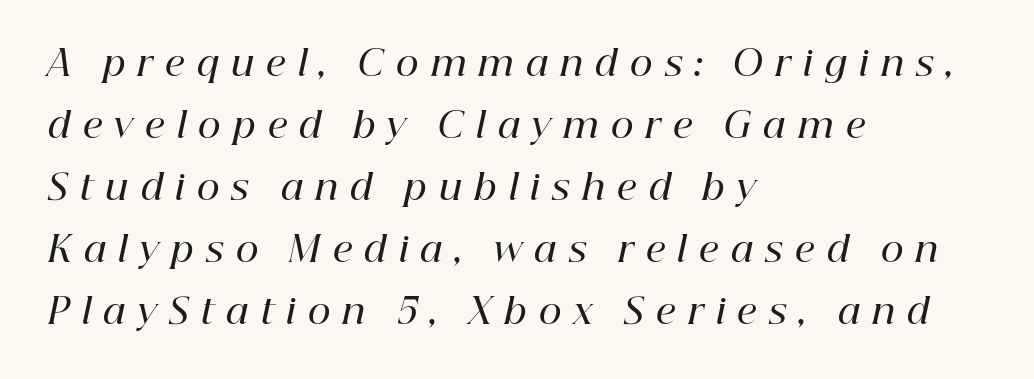
The image shows 35 px semibold serif type, italic (leaning right); set left-aligned, line spacing 1.77x, unusually wide letter spacing (+0.35 em), not underlined; high stroke contrast and a medium x-height.
